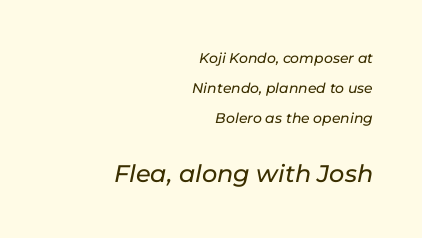
Q: Is the text italic (slanted)? A: Yes, it leans right by about 11 degrees.
Q: Is the text underlined? A: No.
Q: How is the paragraph aligned? A: Right-aligned.
Q: Is the spacing between letters normal or unusually wide? A: Normal.
Q: Is the spacing between lines tight, normal or loose? A: Loose.
Q: Which block of text is set in a larger size, the first (top) or the second (bottom)? A: The second (bottom) one.
